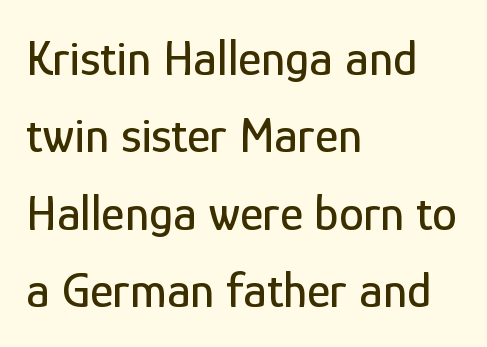
The image shows 50 px condensed sans-serif type, upright; set left-aligned, normal line spacing (1.55x), normal letter spacing, not underlined; low stroke contrast and a medium x-height.
